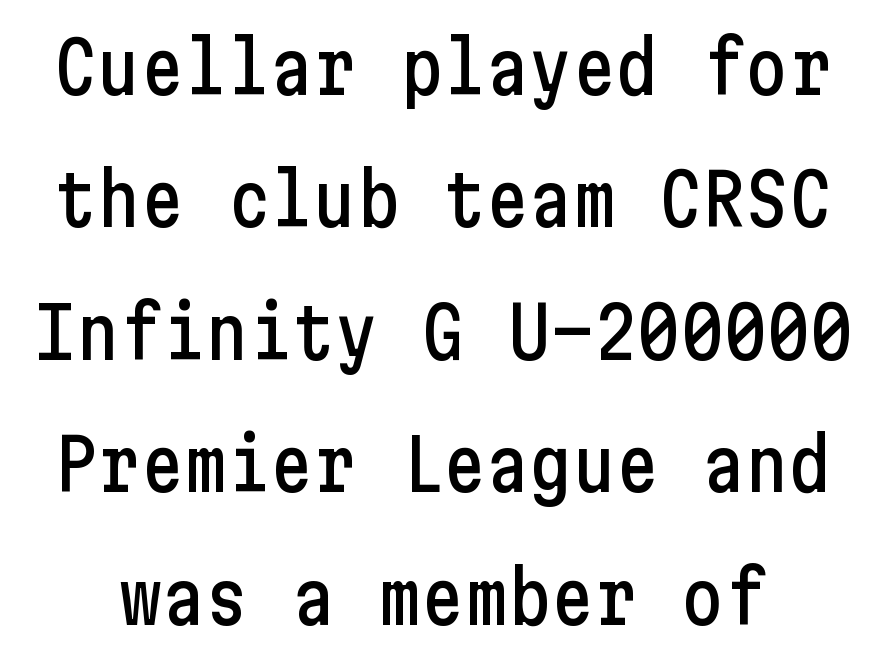
Q: Is the text italic (slanted)? A: No, it is upright.
Q: Is the typeface a serif or a sans-serif typeface? A: Sans-serif.
Q: Is the text underlined? A: No.
Q: Is the spacing between letters normal or unusually wide? A: Normal.
Q: Width (condensed, normal, or wide)? A: Condensed.
Q: Stroke contrast? A: Low.
Q: x-height? A: Medium.
